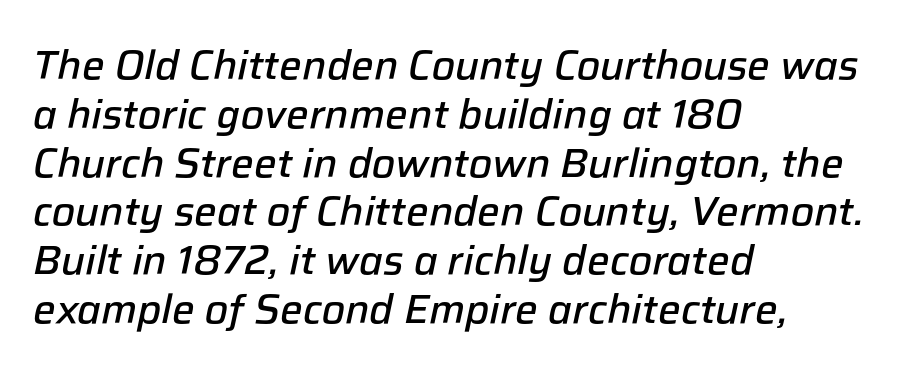
{"italic": "yes", "lean": "right", "slant_degrees": 12, "bold": "semi", "weight": "semibold", "width": "normal", "stroke_contrast": "low", "x_height": "medium", "monospaced": "no", "underline": "no", "align": "left", "line_spacing_ratio": 1.22, "letter_spacing": "normal", "letter_spacing_em": 0.0, "glyph_px": 40}
